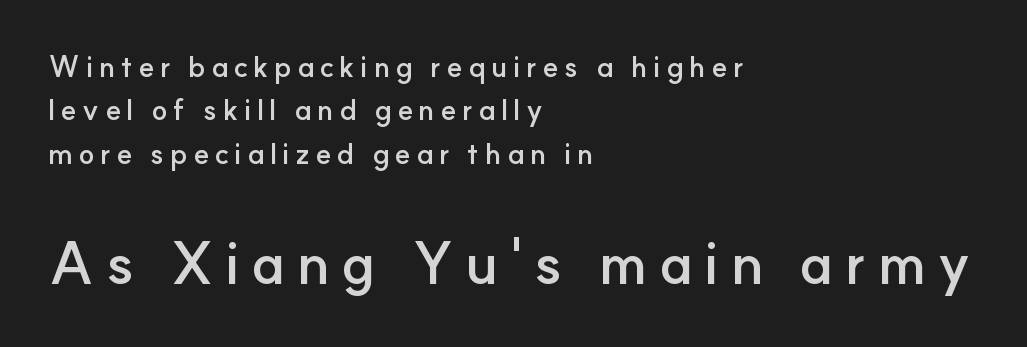
Q: Is the text bold? A: Yes.
Q: Is the text italic (slanted)? A: No, it is upright.
Q: Is the typeface a serif or a sans-serif typeface? A: Sans-serif.
Q: Is the text underlined? A: No.
Q: How is the paragraph aligned? A: Left-aligned.
Q: Is the spacing between lines tight, normal or loose? A: Normal.
Q: Which block of text is set in a larger size, the first (top) or the second (bottom)? A: The second (bottom) one.
Q: Width (condensed, normal, or wide)? A: Normal.
Q: Stroke contrast? A: Low.
Q: x-height? A: Small.
Q: Monospaced? A: No.
